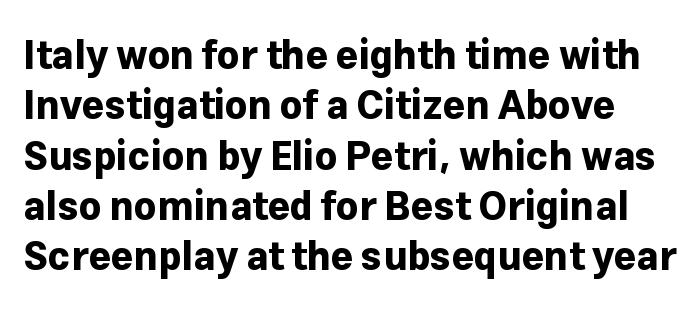
Q: Is the text bold? A: Yes.
Q: Is the text italic (slanted)? A: No, it is upright.
Q: Is the typeface a serif or a sans-serif typeface? A: Sans-serif.
Q: Is the text underlined? A: No.
Q: Is the spacing between letters normal or unusually wide? A: Normal.
Q: Is the spacing between lines tight, normal or loose? A: Normal.
Q: Width (condensed, normal, or wide)? A: Normal.
Q: Stroke contrast? A: Low.
Q: x-height? A: Medium.
Q: Monospaced? A: No.
